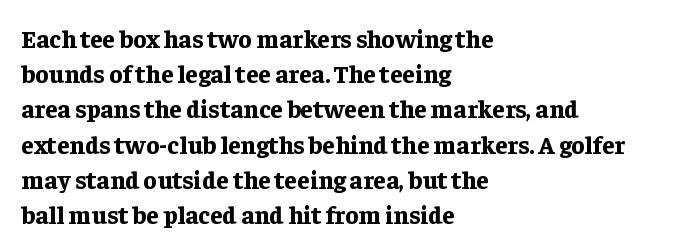
Q: Is the text bold? A: Yes.
Q: Is the text italic (slanted)? A: No, it is upright.
Q: Is the text underlined? A: No.
Q: How is the paragraph aligned? A: Left-aligned.
Q: Is the spacing between letters normal or unusually wide? A: Normal.
Q: Is the spacing between lines tight, normal or loose? A: Normal.
